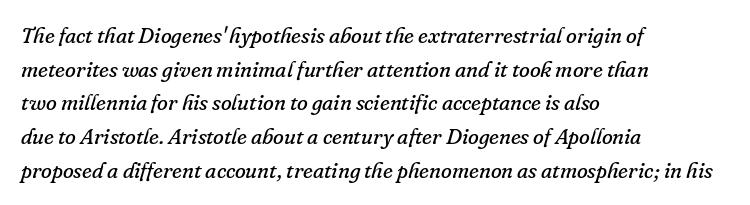
{"italic": "yes", "lean": "right", "slant_degrees": 16, "bold": "no", "underline": "no", "align": "left", "line_spacing": "normal", "line_spacing_ratio": 1.53, "letter_spacing": "normal", "letter_spacing_em": 0.0, "glyph_px": 22}
